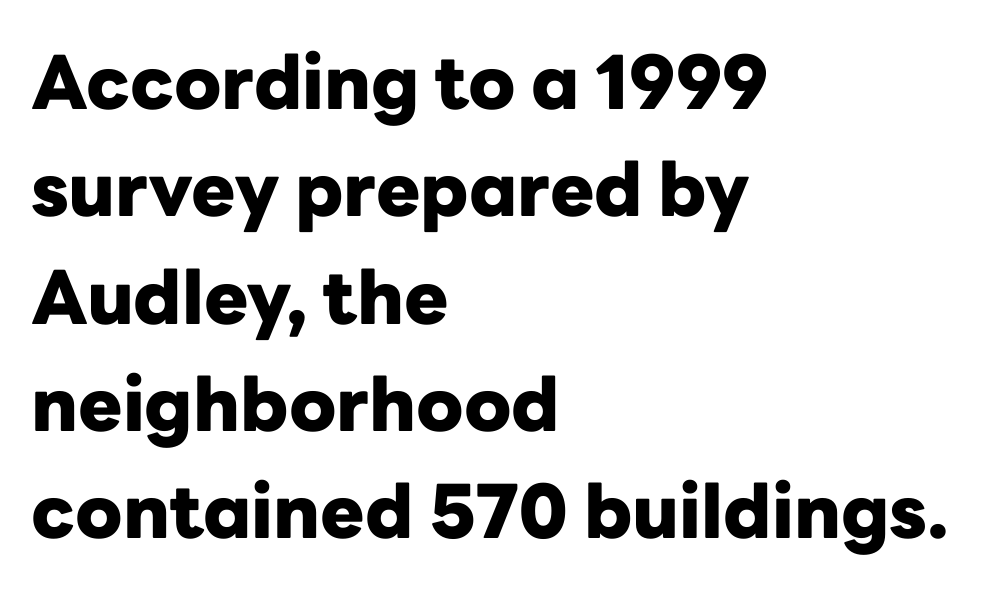
Q: Is the text bold? A: Yes.
Q: Is the text italic (slanted)? A: No, it is upright.
Q: Is the typeface a serif or a sans-serif typeface? A: Sans-serif.
Q: Is the text underlined? A: No.
Q: How is the paragraph aligned? A: Left-aligned.
Q: Is the spacing between letters normal or unusually wide? A: Normal.
Q: Is the spacing between lines tight, normal or loose? A: Normal.
Q: Width (condensed, normal, or wide)? A: Normal.
Q: Stroke contrast? A: Low.
Q: x-height? A: Medium.
Q: Monospaced? A: No.
